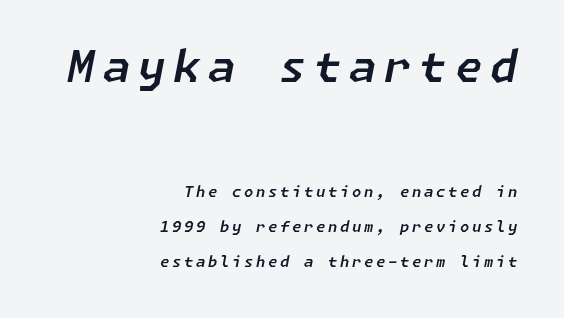
The image shows 44 px text type, italic (leaning right); set right-aligned, loose line spacing (2.33x), not underlined; the first (top) block is 2.93x larger; low stroke contrast and a medium x-height.
